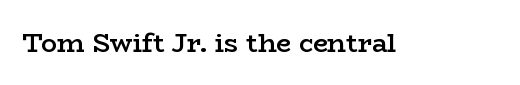
The image shows 26 px text type, upright; set normal letter spacing, not underlined.
